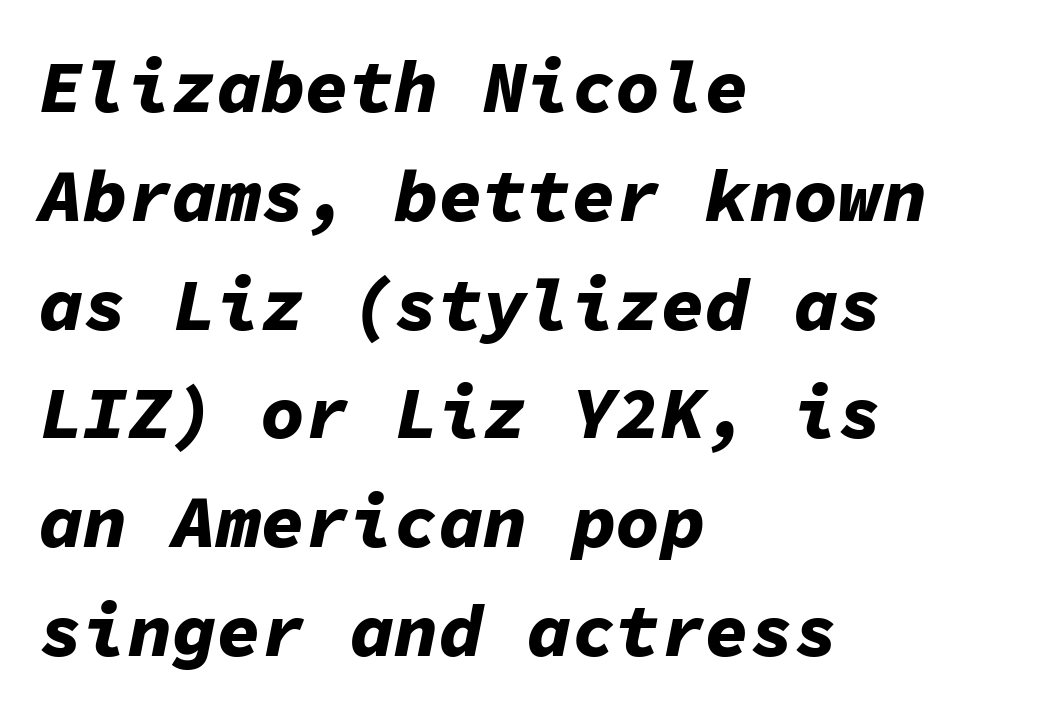
{"italic": "yes", "lean": "right", "slant_degrees": 11, "bold": "yes", "weight": "bold", "width": "normal", "stroke_contrast": "low", "x_height": "medium", "monospaced": "yes", "underline": "no", "align": "left", "line_spacing": "normal", "line_spacing_ratio": 1.47, "letter_spacing": "normal", "letter_spacing_em": 0.0, "glyph_px": 74}
